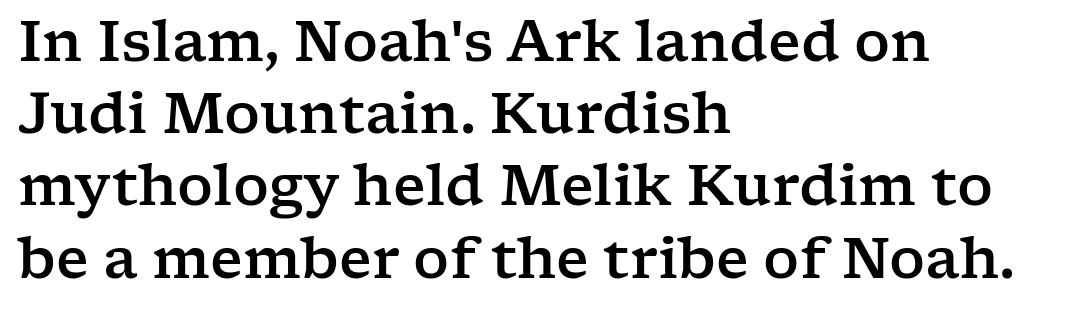
Q: Is the text italic (slanted)? A: No, it is upright.
Q: Is the typeface a serif or a sans-serif typeface? A: Serif.
Q: Is the text underlined? A: No.
Q: How is the paragraph aligned? A: Left-aligned.
Q: Is the spacing between letters normal or unusually wide? A: Normal.
Q: Is the spacing between lines tight, normal or loose? A: Normal.
Q: Width (condensed, normal, or wide)? A: Wide.
Q: Stroke contrast? A: Low.
Q: x-height? A: Medium.
Q: Monospaced? A: No.
